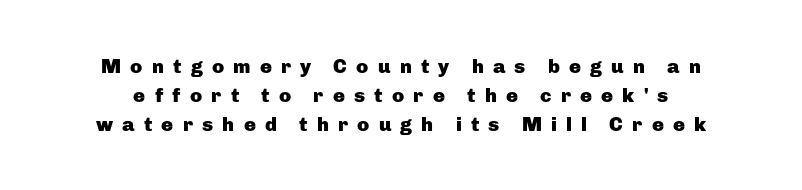
{"italic": "no", "bold": "yes", "underline": "no", "line_spacing": "normal", "line_spacing_ratio": 1.44, "letter_spacing": "wide", "letter_spacing_em": 0.46, "glyph_px": 20}
